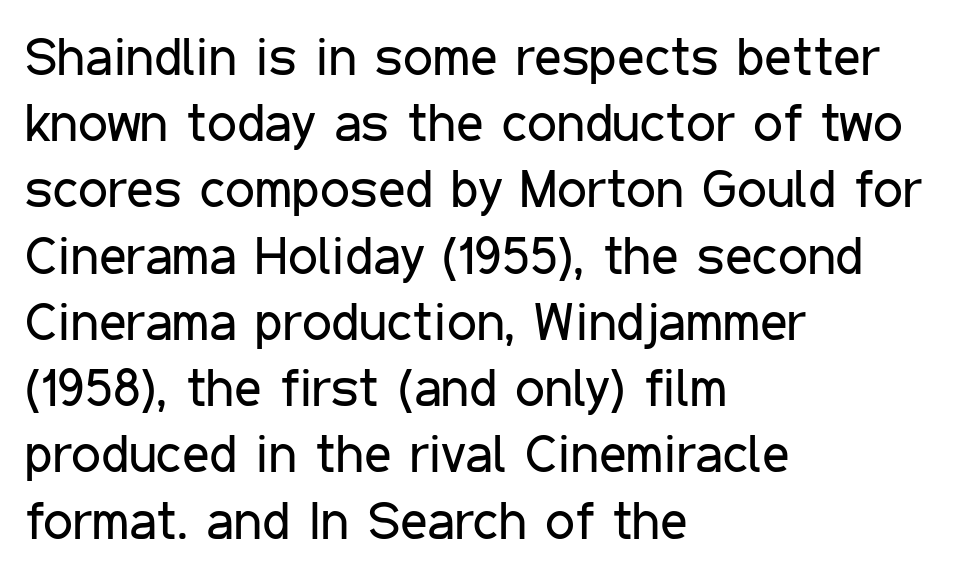
Q: Is the text bold? A: No.
Q: Is the text italic (slanted)? A: No, it is upright.
Q: Is the typeface a serif or a sans-serif typeface? A: Sans-serif.
Q: Is the text underlined? A: No.
Q: How is the paragraph aligned? A: Left-aligned.
Q: Is the spacing between letters normal or unusually wide? A: Normal.
Q: Is the spacing between lines tight, normal or loose? A: Normal.
Q: Width (condensed, normal, or wide)? A: Condensed.
Q: Stroke contrast? A: Low.
Q: x-height? A: Medium.
Q: Monospaced? A: No.
